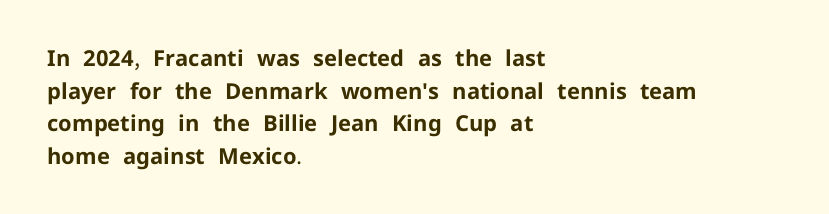
{"italic": "no", "bold": "yes", "underline": "no", "align": "left", "line_spacing": "normal", "line_spacing_ratio": 1.48, "letter_spacing": "normal", "letter_spacing_em": 0.0, "glyph_px": 22}
